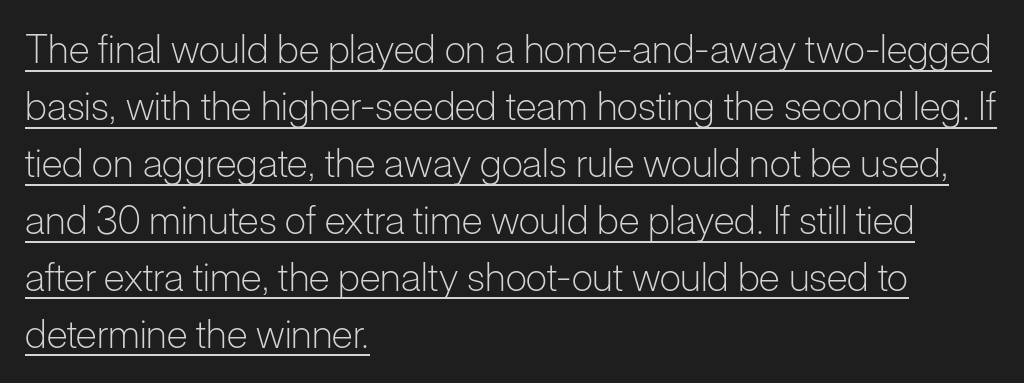
The image shows 39 px light sans-serif type, upright; set left-aligned, normal line spacing (1.46x), normal letter spacing, underlined; low stroke contrast and a medium x-height.
